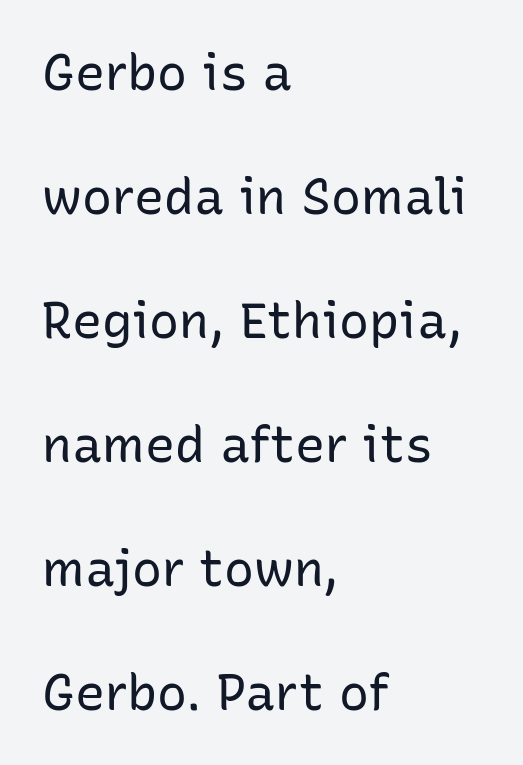
Is this a sans? Yes — the strokes have no serifs. Compared with typical body copy, the letter spacing here is the same. The rendering uses natural spacing where letterforms have individual widths. Horizontally, the lines are justified to the leading edge only.
